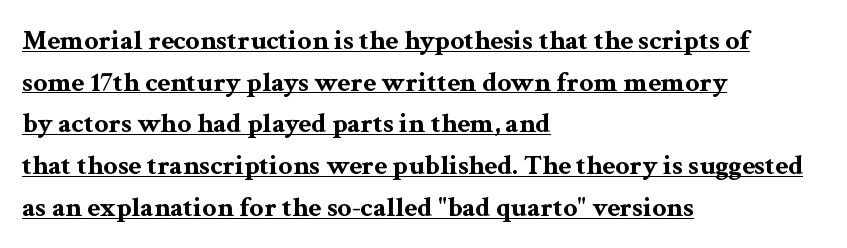
Default kerning and tracking; the words read as compact shapes. Quick note: interline space is typical. Weight check: bold — yes, fully. Designer's note — italics off, roman on.
